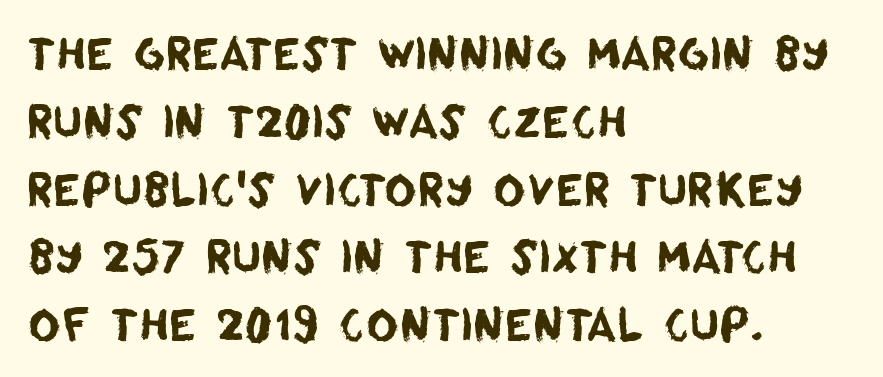
The image shows 44 px sans-serif type; set left-aligned, normal line spacing (1.54x), normal letter spacing, not underlined; low stroke contrast and a large x-height.
